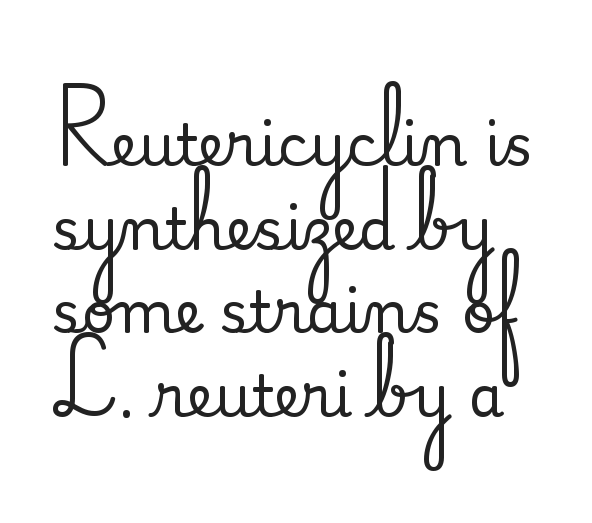
Glyph-to-glyph distance matches everyday printed text. In terms of leading, this rendering sits right in the middle. Character widths vary here, with narrow letters taking less room than wide ones. Look at the bottom of the vertical strokes: they flare into serifs here. The glyphs are unaccompanied by any horizontal stroke below them.
